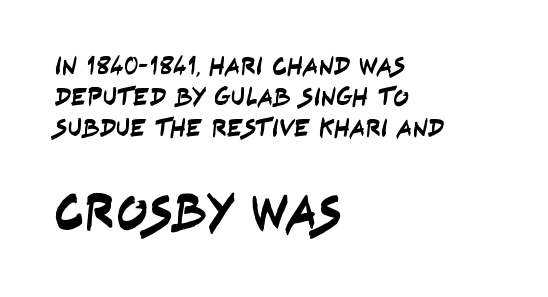
Type without underlining. Grotesque or geometric, the face here clearly has no serifs. These two chunks differ in scale, with the bottom chunk taking the larger measure. This rendering leaves character spacing at its baseline value. Notice how the passage keeps a crisp vertical edge on the left only. Spacing verdict: proportional, widths tailored to each character.
